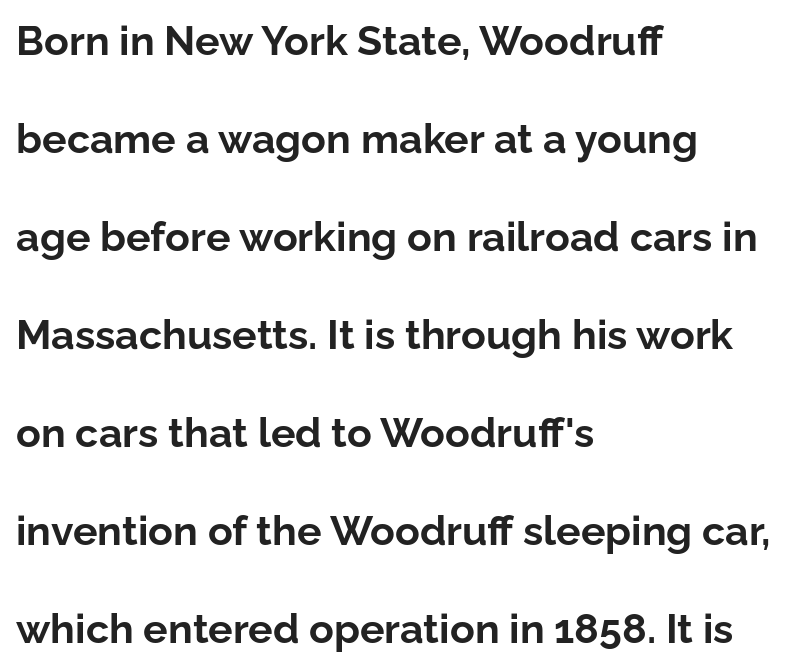
Look at the bottom of the vertical strokes: they stop flat, with no serifs. Does the lettering tilt? It doesn't — this is upright. Nothing unusual about the tracking: characters are spaced as the font intends. Varying glyph widths throughout — classic text-font behaviour. Weight check: bold — yes, fully. The string is rendered with underlining switched off.
